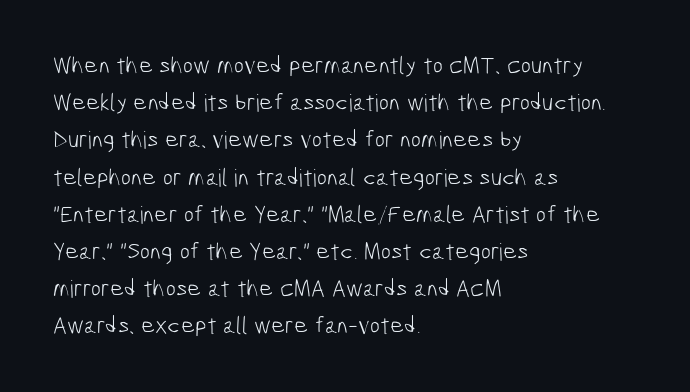
Q: Is the text bold? A: No.
Q: Is the text underlined? A: No.
Q: How is the paragraph aligned? A: Left-aligned.
Q: Is the spacing between letters normal or unusually wide? A: Normal.
Q: Is the spacing between lines tight, normal or loose? A: Normal.
